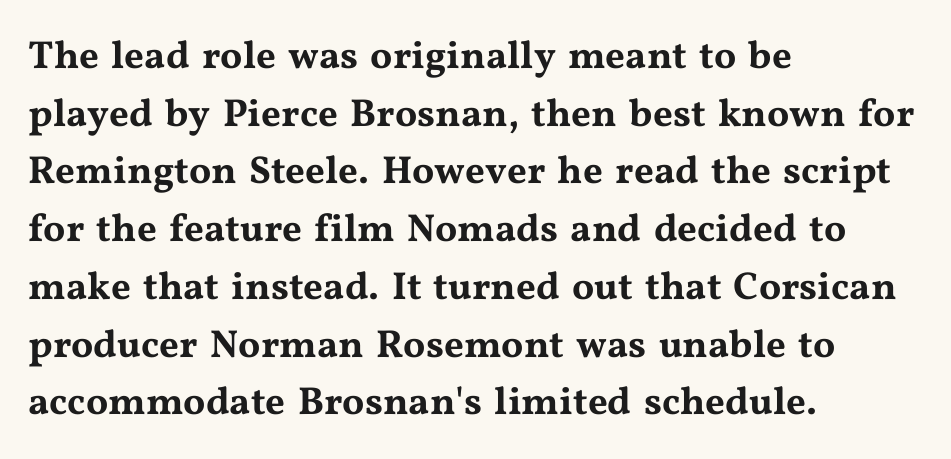
The image shows 39 px wide serif type, upright; set left-aligned, normal line spacing (1.48x), normal letter spacing, not underlined; medium stroke contrast and a medium x-height.
